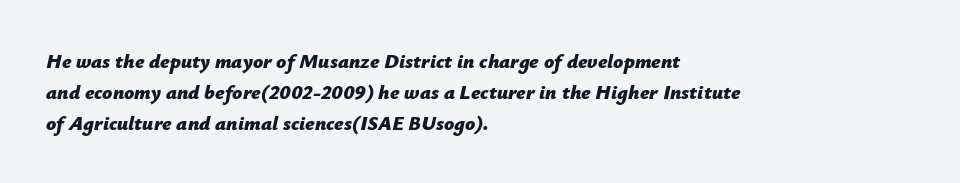
The image shows 20 px bold type, italic (leaning right); set left-aligned, normal line spacing (1.56x), normal letter spacing, not underlined.
